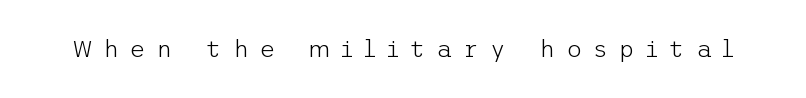
The image shows 24 px text type, upright; set unusually wide letter spacing (+0.46 em), not underlined.
